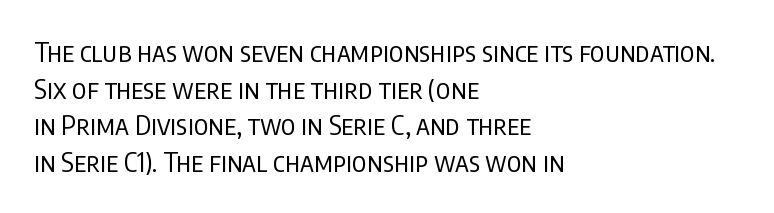
The image shows 27 px text type, upright; set left-aligned, normal line spacing (1.36x), normal letter spacing, not underlined.
